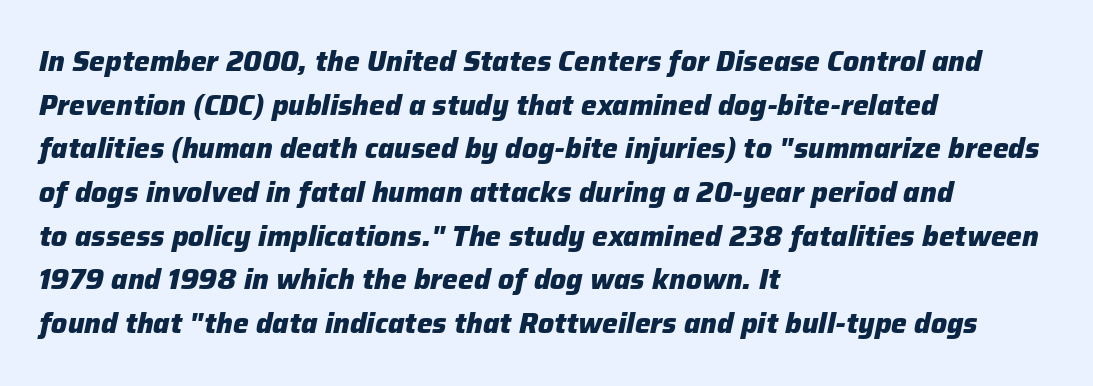
The image shows 28 px heavy type, italic (leaning right); set left-aligned, normal line spacing (1.56x), normal letter spacing, not underlined; low stroke contrast and a medium x-height.
